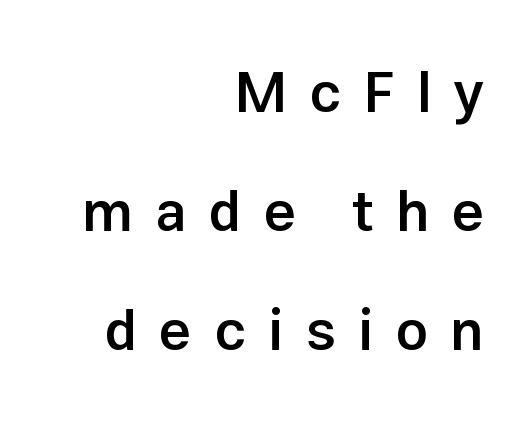
This sample has the flowing, uneven cadence of proportional lettering. Is the type bold? Partly — it's a semibold, heavier than regular but not fully bold. Visually the block forms a straight wall on the right and a jagged coastline on the left. Honestly, the letter spacing is so wide it's the main thing you notice.
